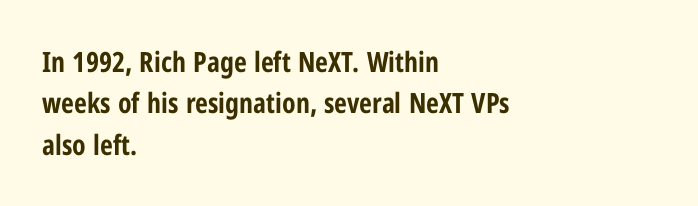
The image shows 28 px bold, condensed sans-serif type, upright; set left-aligned, normal line spacing (1.48x), normal letter spacing, not underlined; low stroke contrast and a medium x-height.
